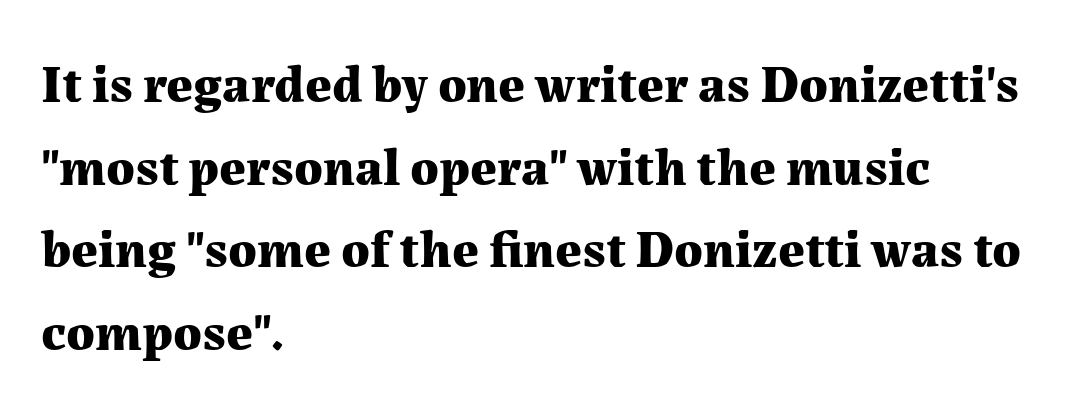
{"serif": "yes", "italic": "no", "bold": "yes", "weight": "bold", "width": "normal", "stroke_contrast": "medium", "x_height": "medium", "monospaced": "no", "underline": "no", "align": "left", "line_spacing": "normal", "line_spacing_ratio": 1.56, "letter_spacing": "normal", "letter_spacing_em": 0.0, "glyph_px": 53}
